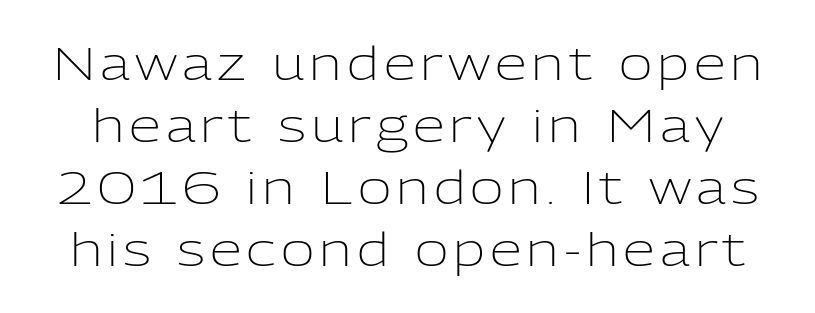
Q: Is the text bold? A: No.
Q: Is the text italic (slanted)? A: No, it is upright.
Q: Is the typeface a serif or a sans-serif typeface? A: Sans-serif.
Q: Is the text underlined? A: No.
Q: Is the spacing between lines tight, normal or loose? A: Normal.
Q: Width (condensed, normal, or wide)? A: Normal.
Q: Stroke contrast? A: Low.
Q: x-height? A: Medium.
Q: Monospaced? A: No.
